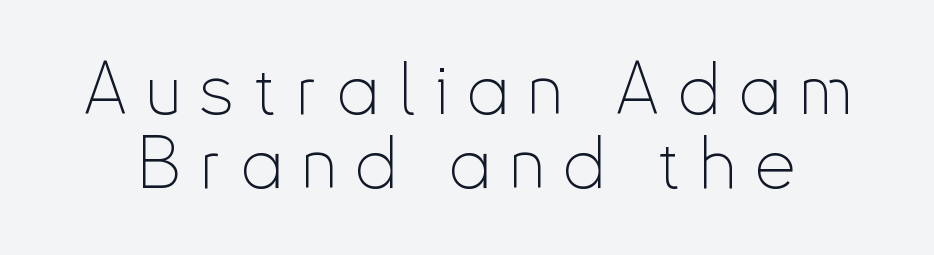
Q: Is the text bold? A: No.
Q: Is the text italic (slanted)? A: No, it is upright.
Q: Is the typeface a serif or a sans-serif typeface? A: Sans-serif.
Q: Is the text underlined? A: No.
Q: Is the spacing between letters normal or unusually wide? A: Unusually wide.
Q: Is the spacing between lines tight, normal or loose? A: Tight.
Q: Width (condensed, normal, or wide)? A: Condensed.
Q: Stroke contrast? A: Low.
Q: x-height? A: Small.
Q: Monospaced? A: No.
